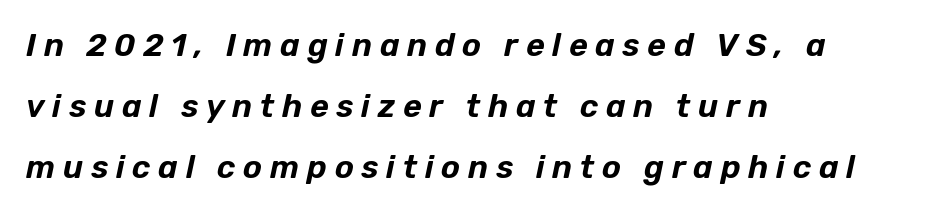
The rendering inserts visible extra space after every character. Caption: multi-line text, flush left, ragged right. You could not count columns in this text — the font is proportionally spaced. Just letters on the line, the space beneath them empty.
